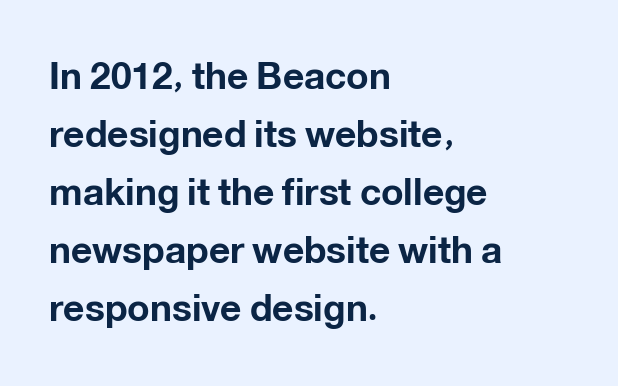
Q: Is the text bold? A: Yes.
Q: Is the text italic (slanted)? A: No, it is upright.
Q: Is the typeface a serif or a sans-serif typeface? A: Sans-serif.
Q: Is the text underlined? A: No.
Q: How is the paragraph aligned? A: Left-aligned.
Q: Is the spacing between letters normal or unusually wide? A: Normal.
Q: Is the spacing between lines tight, normal or loose? A: Normal.
Q: Width (condensed, normal, or wide)? A: Normal.
Q: Stroke contrast? A: Low.
Q: x-height? A: Medium.
Q: Monospaced? A: No.
